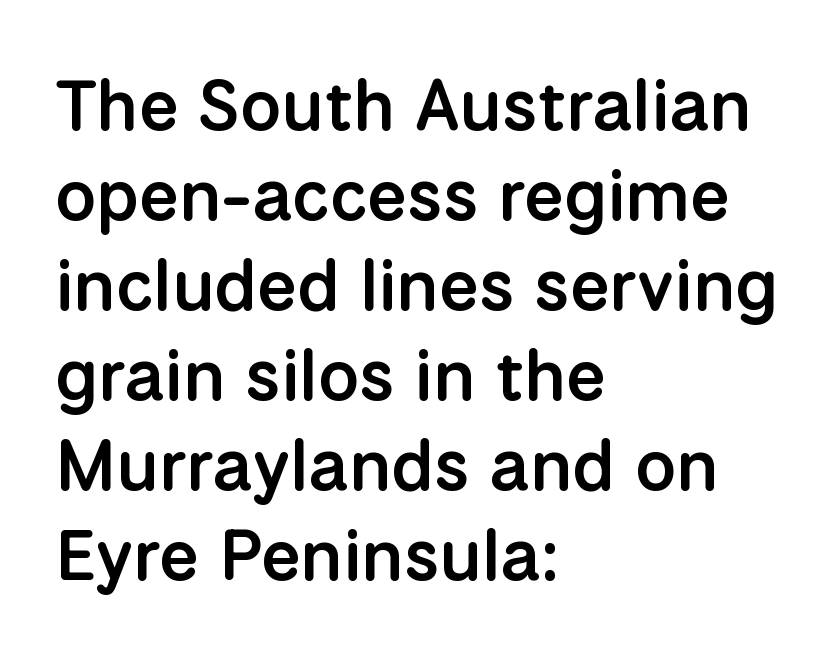
The image shows 72 px semibold sans-serif type, upright; set left-aligned, normal line spacing (1.25x), normal letter spacing, not underlined; low stroke contrast and a medium x-height.
